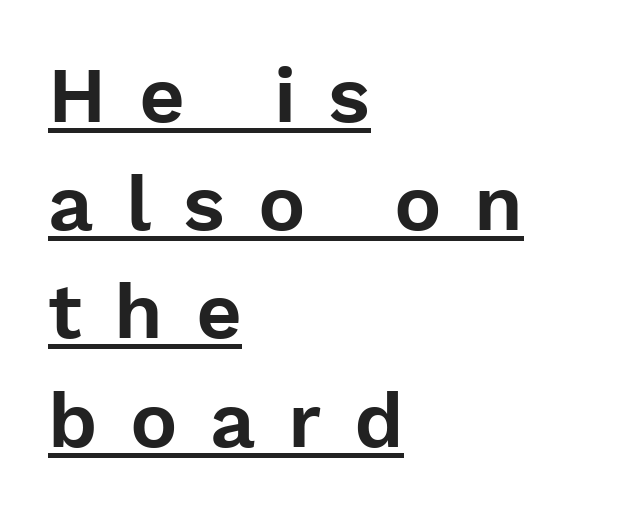
{"serif": "no", "italic": "no", "width": "normal", "stroke_contrast": "low", "x_height": "medium", "monospaced": "no", "underline": "yes", "align": "left", "line_spacing": "normal", "line_spacing_ratio": 1.37, "letter_spacing": "wide", "letter_spacing_em": 0.41, "glyph_px": 79}
